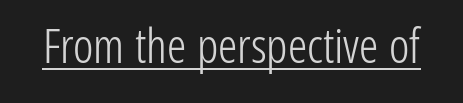
These lines keep a tight, regular rhythm from letter to letter. Quick note: underline on. The letters look calm and open, with moderate or lighter stems. The passage shown is typeset with a sans-serif family. A roman cut, with each character standing at attention.
